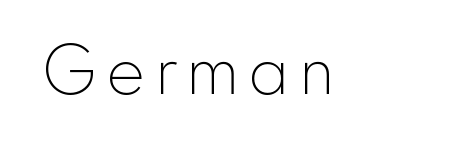
Nope, no serifs anywhere on these letters. When letters stand straight like this, we call the style roman or upright. Letters have the restrained weight of plain body copy at most. Note the varied advance widths — an 'i' is clearly narrower than an 'm'. Check the space under the baseline: it is left empty.
